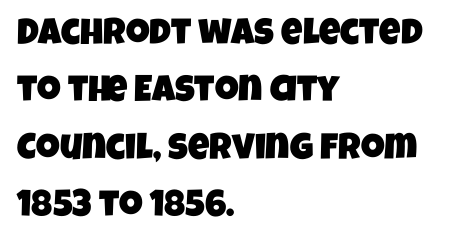
The image shows 37 px condensed sans-serif type; set left-aligned, normal line spacing (1.55x), normal letter spacing, not underlined; low stroke contrast and a large x-height.
